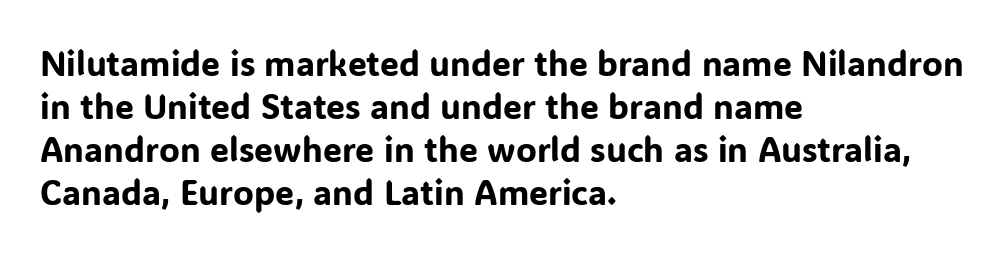
The strip under each line holds only bare page. No italicization has been applied; the sample stays upright. Leftover space on each line is placed entirely after the last word. The passage shown is typeset with a sans-serif family. Does the leading feel generous? No, just average. Character widths vary here, with narrow letters taking less room than wide ones.
